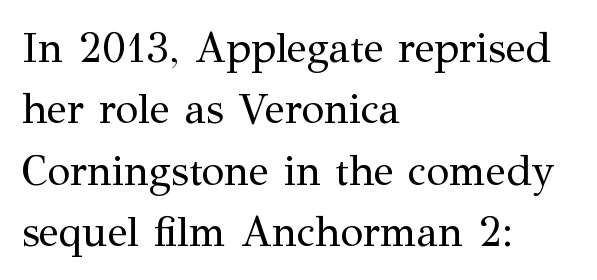
These lines keep a tight, regular rhythm from letter to letter. The glyphs are unaccompanied by any horizontal stroke below them. No chunkiness to these letters — they're not bold. The typography opts for an upright posture over an oblique one. Summary of vertical rhythm: regular, with standard interline spacing.
